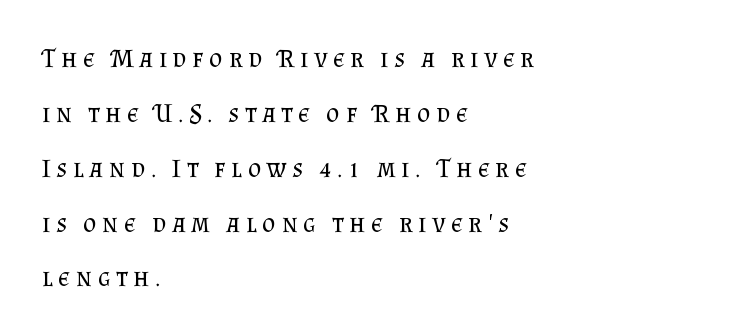
{"italic": "no", "bold": "no", "underline": "no", "align": "left", "line_spacing": "loose", "line_spacing_ratio": 2.11, "letter_spacing": "wide", "letter_spacing_em": 0.22, "glyph_px": 26}
